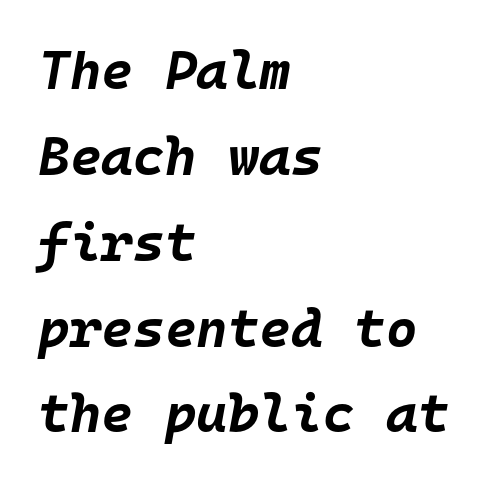
{"italic": "yes", "lean": "right", "slant_degrees": 10, "bold": "yes", "weight": "bold", "width": "normal", "stroke_contrast": "low", "x_height": "large", "monospaced": "yes", "underline": "no", "align": "left", "line_spacing": "normal", "line_spacing_ratio": 1.59, "letter_spacing": "normal", "letter_spacing_em": 0.0, "glyph_px": 54}
